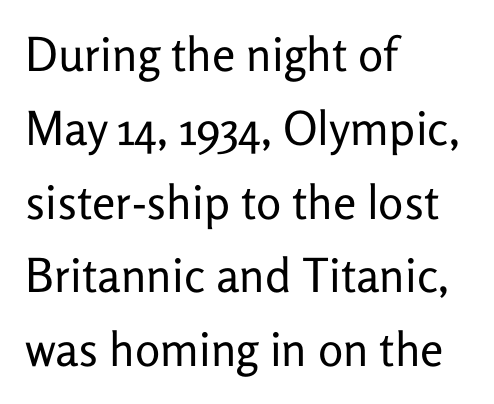
{"serif": "no", "italic": "no", "bold": "no", "weight": "regular", "width": "normal", "stroke_contrast": "low", "x_height": "medium", "monospaced": "no", "underline": "no", "align": "left", "line_spacing": "normal", "line_spacing_ratio": 1.57, "letter_spacing": "normal", "letter_spacing_em": 0.0, "glyph_px": 47}
